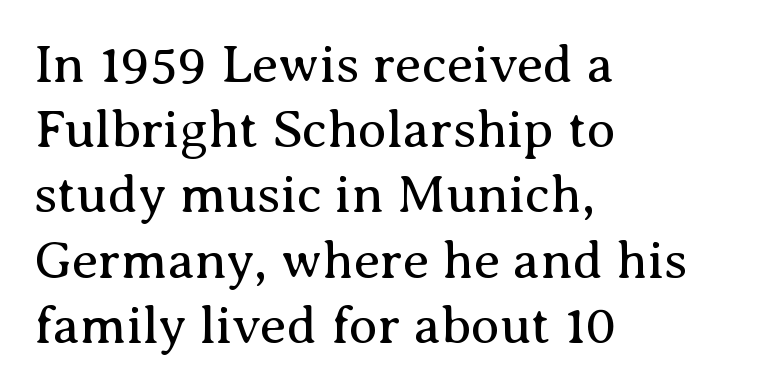
{"serif": "yes", "italic": "no", "bold": "no", "weight": "regular", "width": "normal", "stroke_contrast": "medium", "x_height": "medium", "monospaced": "no", "underline": "no", "align": "left", "line_spacing_ratio": 1.23, "letter_spacing": "normal", "letter_spacing_em": 0.0, "glyph_px": 53}
